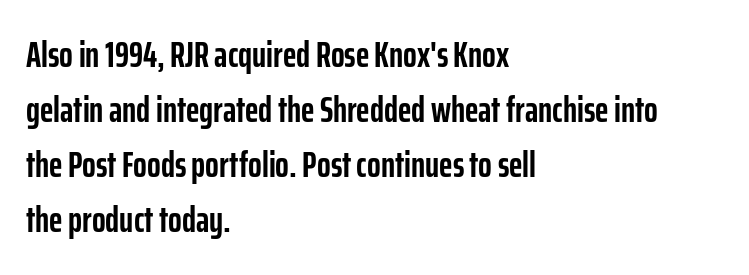
Compared with an ordinary text face, these strokes are far heavier — a full bold. Leading matches the norm, producing a regular column. The specimen omits any rule beneath the text block's lines. The type is set solid horizontally, with unmodified tracking. Nope, not italic — everything's standing straight.
